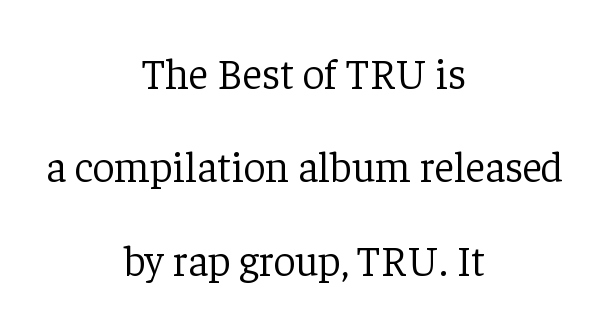
{"serif": "yes", "italic": "no", "bold": "no", "weight": "light", "width": "normal", "stroke_contrast": "low", "x_height": "medium", "monospaced": "no", "underline": "no", "align": "center", "line_spacing": "loose", "line_spacing_ratio": 2.17, "letter_spacing": "normal", "letter_spacing_em": 0.0, "glyph_px": 43}
